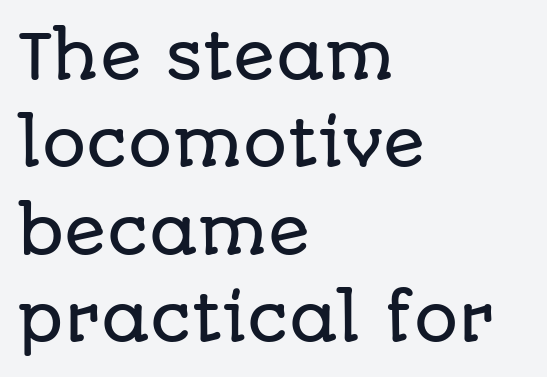
The image shows 62 px sans-serif type, upright; set left-aligned, normal line spacing (1.41x), normal letter spacing, not underlined; low stroke contrast and a large x-height.
